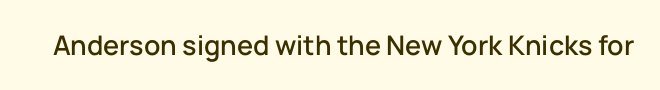
Q: Is the text italic (slanted)? A: No, it is upright.
Q: Is the text underlined? A: No.
Q: Is the spacing between letters normal or unusually wide? A: Normal.
